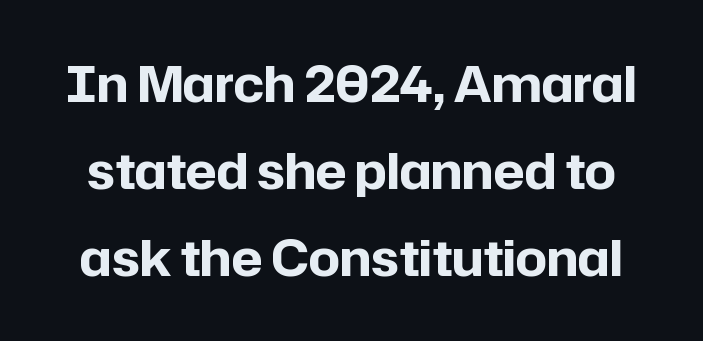
{"serif": "no", "italic": "no", "bold": "yes", "weight": "bold", "width": "normal", "stroke_contrast": "low", "x_height": "medium", "monospaced": "no", "underline": "no", "line_spacing_ratio": 1.78, "letter_spacing": "normal", "letter_spacing_em": 0.0, "glyph_px": 49}
